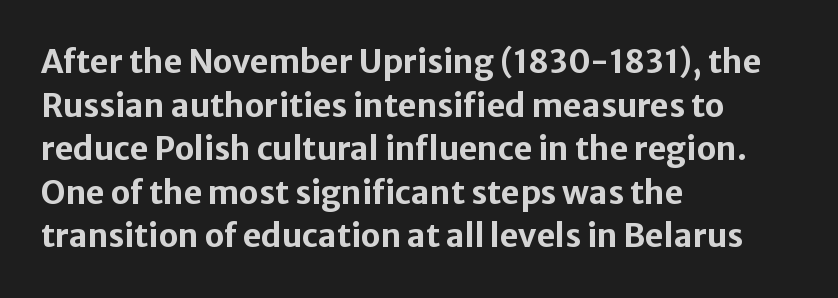
Q: Is the text bold? A: Yes.
Q: Is the text italic (slanted)? A: No, it is upright.
Q: Is the typeface a serif or a sans-serif typeface? A: Sans-serif.
Q: Is the text underlined? A: No.
Q: How is the paragraph aligned? A: Left-aligned.
Q: Is the spacing between letters normal or unusually wide? A: Normal.
Q: Is the spacing between lines tight, normal or loose? A: Normal.
Q: Width (condensed, normal, or wide)? A: Normal.
Q: Stroke contrast? A: Low.
Q: x-height? A: Medium.
Q: Monospaced? A: No.
